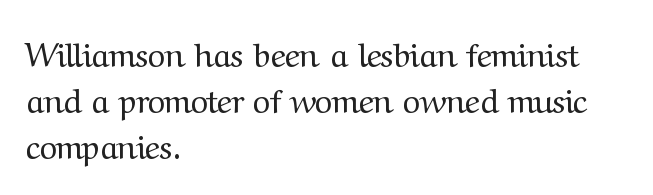
Caption: standard tracking, unaltered. A clean baseline with only descenders dipping below it. A typesetter would mark this as roman, not italic. Stem width sits at or under what a default text font uses. The text block is weighted toward the left margin, trailing off unevenly rightward.
